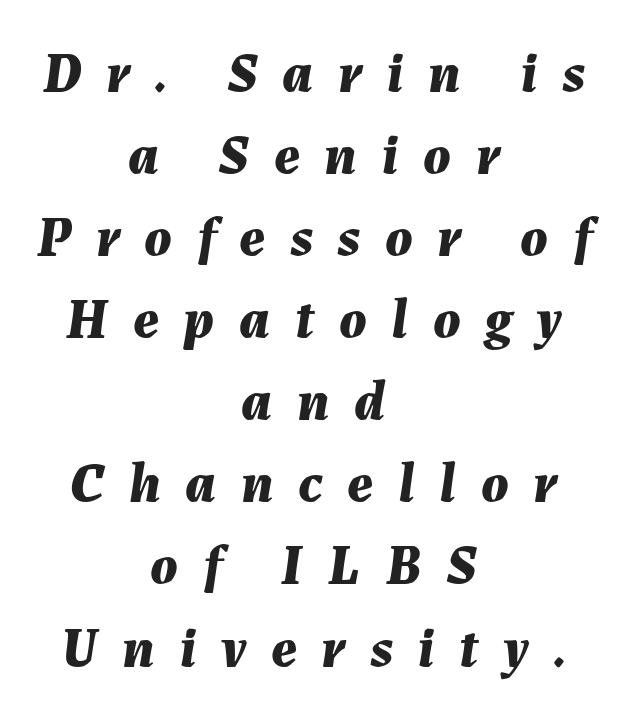
{"italic": "yes", "lean": "right", "slant_degrees": 7, "bold": "yes", "weight": "bold", "width": "normal", "stroke_contrast": "medium", "x_height": "medium", "monospaced": "no", "underline": "no", "align": "center", "line_spacing": "normal", "line_spacing_ratio": 1.44, "letter_spacing": "wide", "letter_spacing_em": 0.43, "glyph_px": 57}
